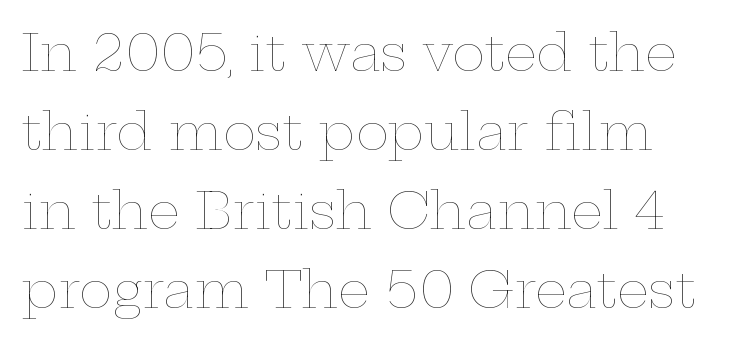
The image shows 50 px thin, wide type, upright; set normal line spacing (1.58x), normal letter spacing, not underlined; low stroke contrast and a medium x-height.
